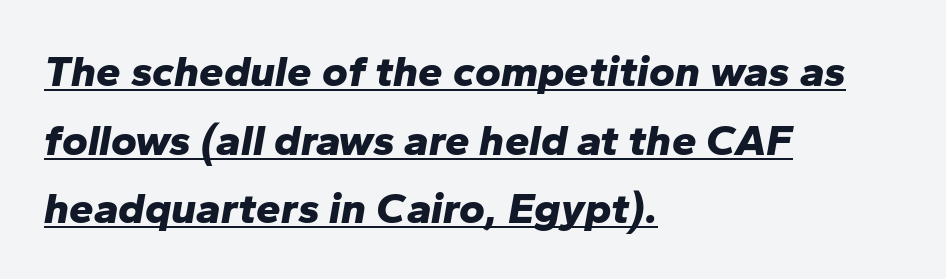
The image shows 44 px bold type, italic (leaning right); set left-aligned, normal line spacing (1.56x), normal letter spacing, underlined; low stroke contrast and a medium x-height.
